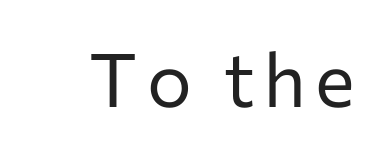
This sample uses an upright cut, with every glyph sitting square on the baseline. The characters display no serif detailing; their extremities are plain. Quick note: underline off. The characters are drawn with everyday or finer stroke widths. Here the designer chose a conventional face with non-uniform glyph widths.
